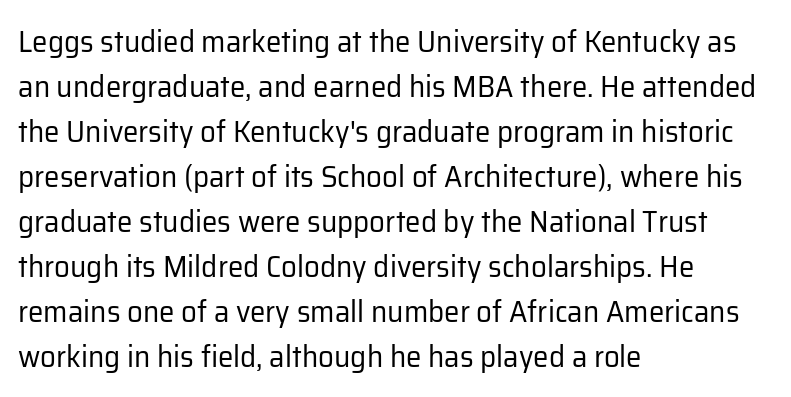
The image shows 31 px regular-weight sans-serif type, upright; set left-aligned, normal line spacing (1.45x), normal letter spacing, not underlined; low stroke contrast and a medium x-height.
